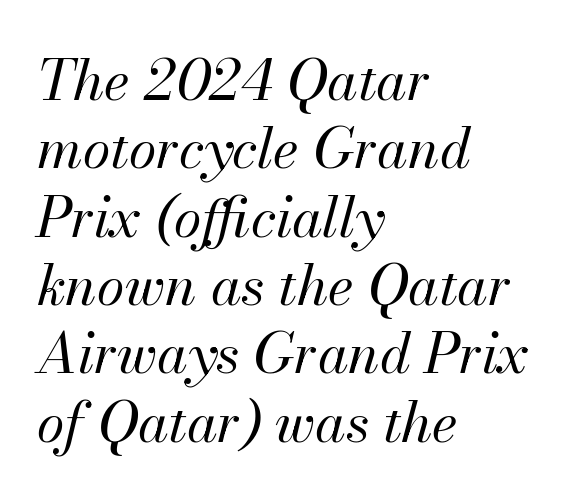
Q: Is the text bold? A: No.
Q: Is the text italic (slanted)? A: Yes, it leans right by about 13 degrees.
Q: Is the text underlined? A: No.
Q: How is the paragraph aligned? A: Left-aligned.
Q: Is the spacing between letters normal or unusually wide? A: Normal.
Q: Width (condensed, normal, or wide)? A: Normal.
Q: Stroke contrast? A: Medium.
Q: x-height? A: Small.
Q: Monospaced? A: No.
